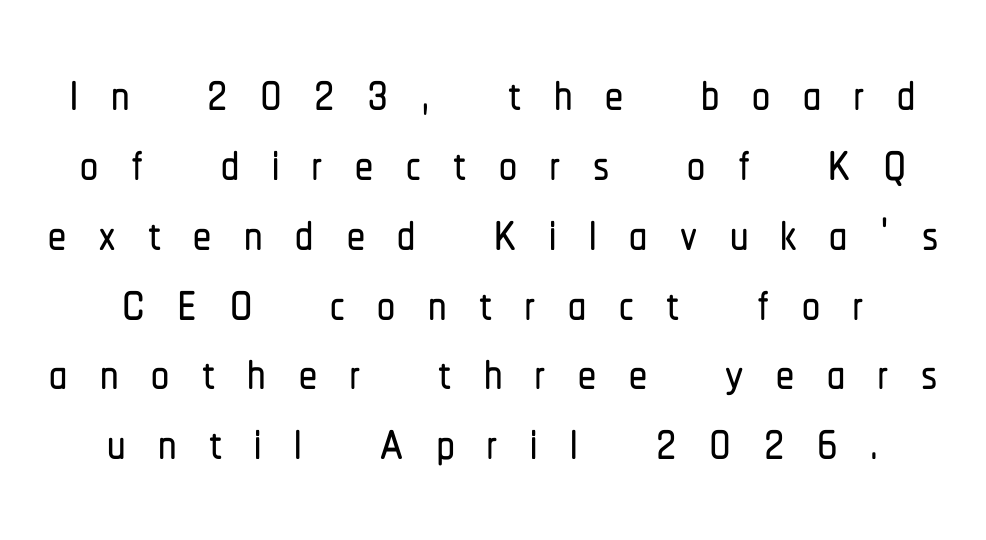
Leftover space on each line is divided equally before and after the words. Someone cranked the tracking dial way up on this one. Lines of text with bare space underneath. The rendering uses natural spacing where letterforms have individual widths. Designer's note — italics off, roman on. Font category for this specimen: sans-serif.
